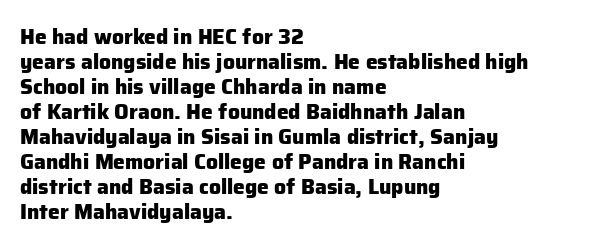
Q: Is the text bold? A: Yes.
Q: Is the text italic (slanted)? A: No, it is upright.
Q: Is the text underlined? A: No.
Q: How is the paragraph aligned? A: Left-aligned.
Q: Is the spacing between letters normal or unusually wide? A: Normal.
